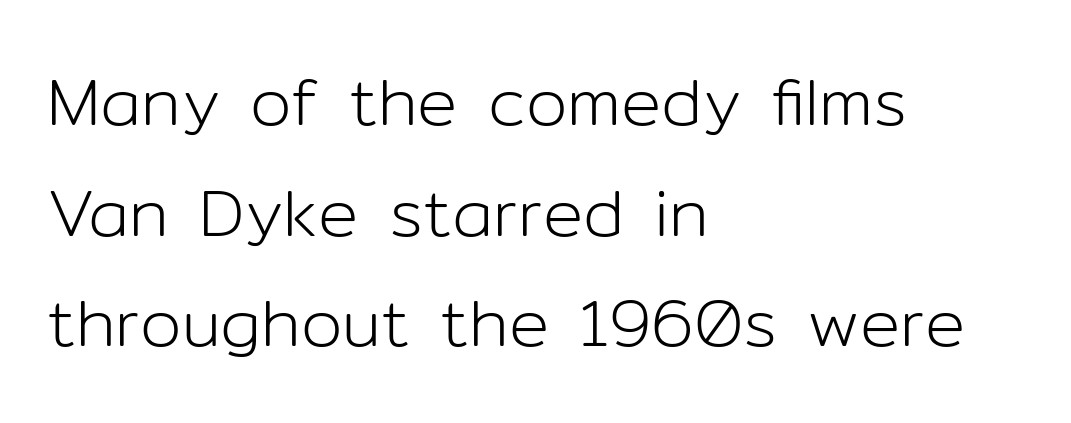
{"serif": "no", "italic": "no", "bold": "no", "weight": "light", "width": "normal", "stroke_contrast": "low", "x_height": "medium", "monospaced": "no", "underline": "no", "align": "left", "line_spacing": "normal", "line_spacing_ratio": 1.65, "letter_spacing": "normal", "letter_spacing_em": 0.0, "glyph_px": 67}
